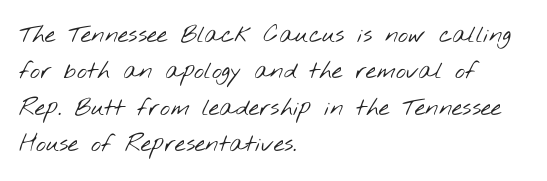
The image shows 24 px text type; set left-aligned, normal line spacing (1.52x), normal letter spacing, not underlined.
